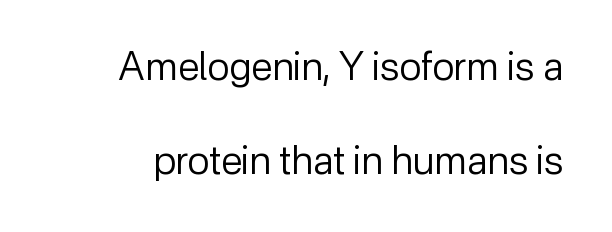
Q: Is the text bold? A: No.
Q: Is the text italic (slanted)? A: No, it is upright.
Q: Is the typeface a serif or a sans-serif typeface? A: Sans-serif.
Q: Is the text underlined? A: No.
Q: Is the spacing between letters normal or unusually wide? A: Normal.
Q: Is the spacing between lines tight, normal or loose? A: Loose.
Q: Width (condensed, normal, or wide)? A: Normal.
Q: Stroke contrast? A: Low.
Q: x-height? A: Medium.
Q: Monospaced? A: No.
